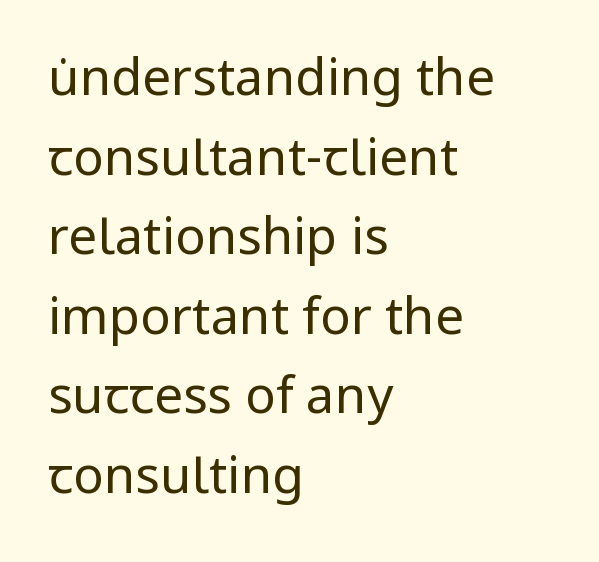
The type is set solid horizontally, with unmodified tracking. This is the regular roman posture of the typeface. Caption: multi-line text, flush left, ragged right. These lines are rendered in a variable-pitch font. This rendering features lettering with no underline.
